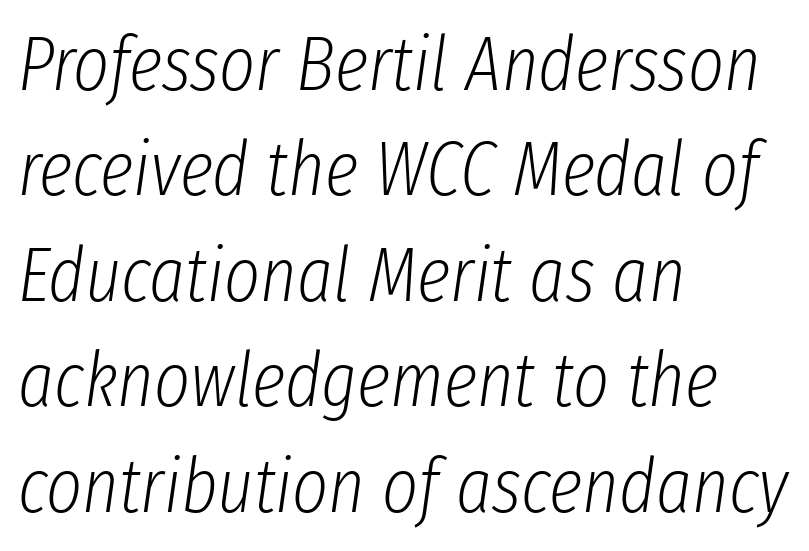
Note the varied advance widths — an 'i' is clearly narrower than an 'm'. Posture: slanted. The passage shown is not bold in any degree. Quick note: interline space is typical.
